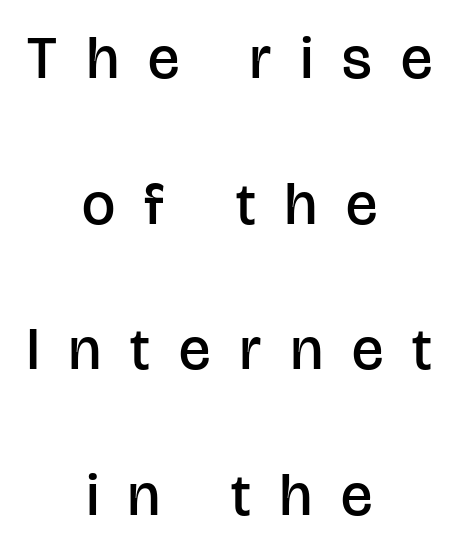
Q: Is the text bold? A: Semi-bold.
Q: Is the text italic (slanted)? A: No, it is upright.
Q: Is the typeface a serif or a sans-serif typeface? A: Sans-serif.
Q: Is the text underlined? A: No.
Q: How is the paragraph aligned? A: Centered.
Q: Is the spacing between letters normal or unusually wide? A: Unusually wide.
Q: Is the spacing between lines tight, normal or loose? A: Loose.
Q: Width (condensed, normal, or wide)? A: Normal.
Q: Stroke contrast? A: Low.
Q: x-height? A: Large.
Q: Monospaced? A: No.
